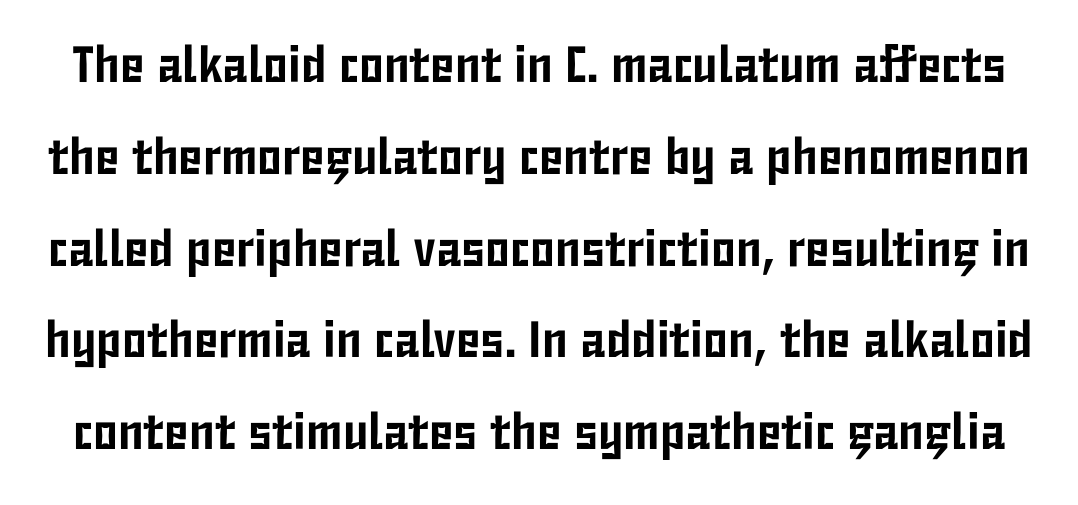
{"serif": "no", "italic": "no", "width": "condensed", "stroke_contrast": "low", "x_height": "medium", "monospaced": "no", "underline": "no", "line_spacing_ratio": 1.8, "letter_spacing": "normal", "letter_spacing_em": 0.0, "glyph_px": 51}
